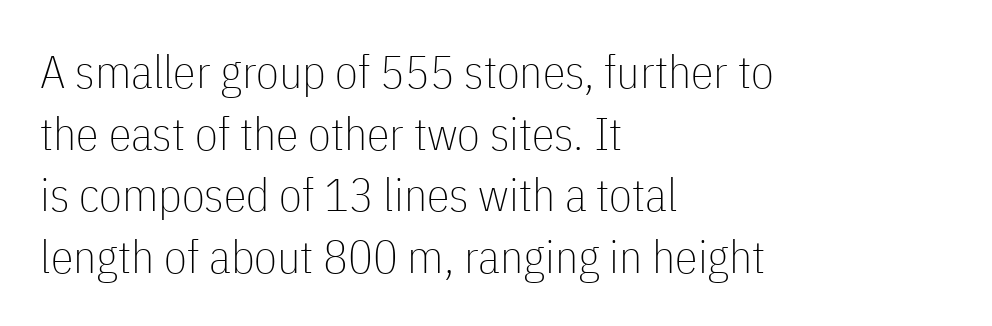
{"serif": "no", "italic": "no", "bold": "no", "weight": "thin", "width": "condensed", "stroke_contrast": "low", "x_height": "medium", "monospaced": "no", "underline": "no", "align": "left", "line_spacing": "normal", "line_spacing_ratio": 1.34, "letter_spacing": "normal", "letter_spacing_em": 0.0, "glyph_px": 46}
